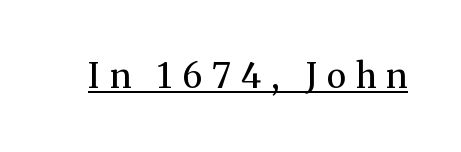
Weight: not bold — regular or lighter. This sample has the flowing, uneven cadence of proportional lettering. Font category for this specimen: serif. These characters rest on top of a visible drawn line. Italic: no, the glyphs are upright roman. The gaps between neighbouring characters are conspicuously large.
